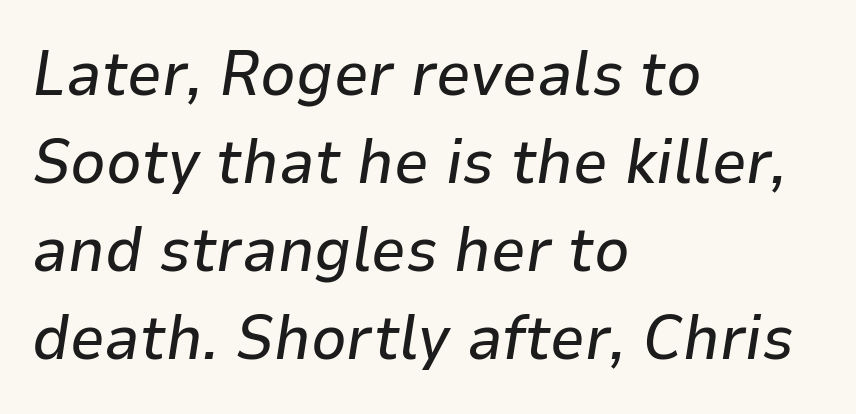
{"italic": "yes", "lean": "right", "slant_degrees": 9, "width": "normal", "stroke_contrast": "low", "x_height": "medium", "monospaced": "no", "underline": "no", "align": "left", "line_spacing": "normal", "line_spacing_ratio": 1.42, "letter_spacing": "normal", "letter_spacing_em": 0.0, "glyph_px": 62}
